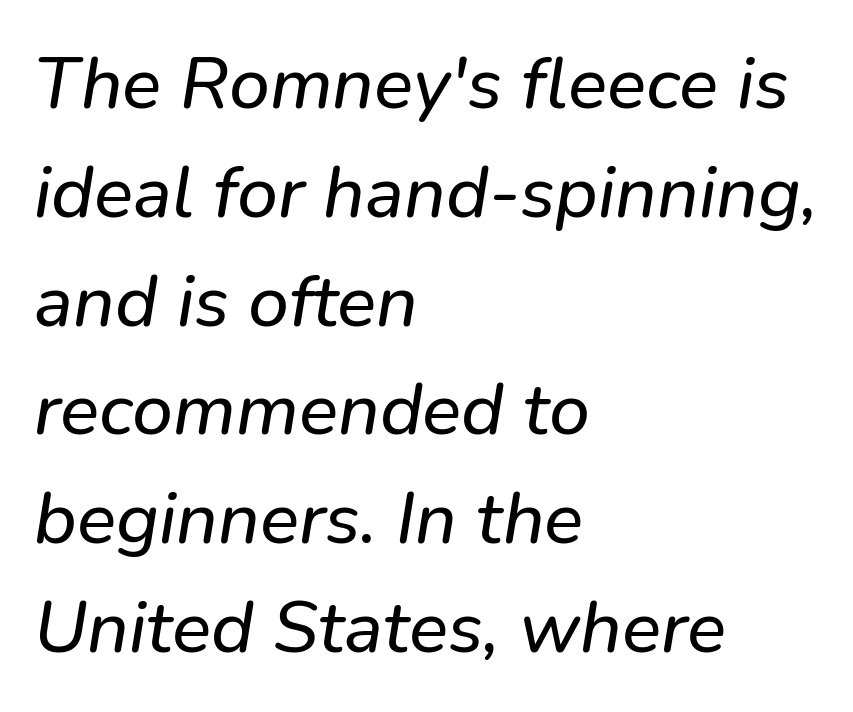
{"serif": "no", "width": "normal", "stroke_contrast": "low", "x_height": "medium", "monospaced": "no", "underline": "no", "align": "left", "line_spacing": "normal", "line_spacing_ratio": 1.49, "letter_spacing": "normal", "letter_spacing_em": 0.0, "glyph_px": 73}
